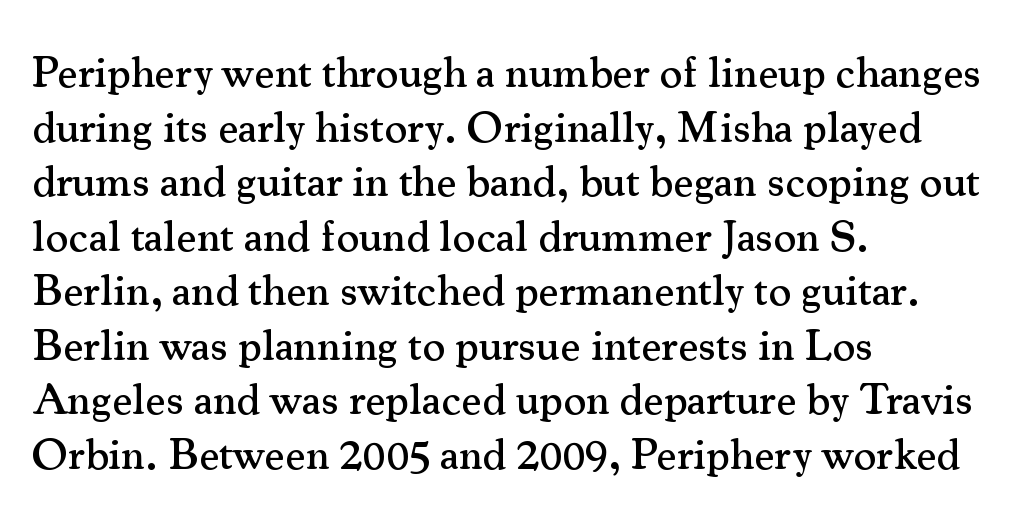
The letters carry serifs — small finishing strokes at the ends of their stems. The tracking reads as untouched default to a designer's eye. Any mark beneath the type? The region is blank. The type sits square on the baseline with zero lean. A student would call this left alignment; a typographer would say flush left, rag right. Looks like regular typesetting: each glyph gets only the width it needs.
